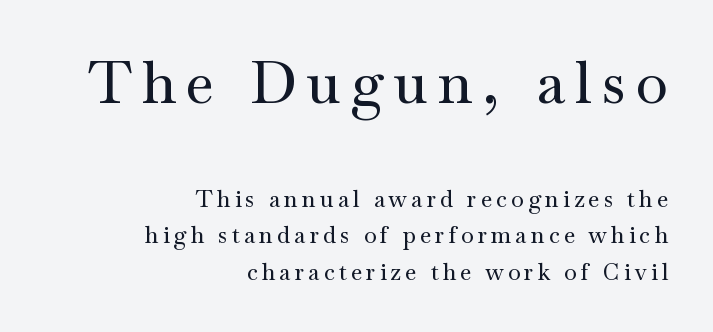
Font category for this specimen: serif. A normal amount of white space separates one row of letters from the next. Lines of text with bare space underneath. These two chunks differ in scale, with the top chunk taking the larger measure. Line ends are locked; line starts wander.
